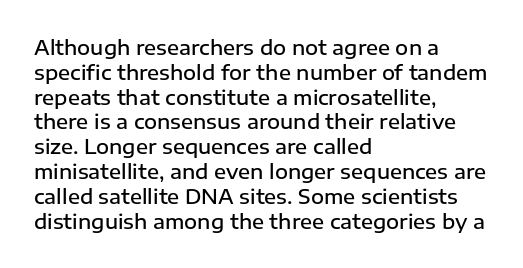
Q: Is the text bold? A: Semi-bold.
Q: Is the text italic (slanted)? A: No, it is upright.
Q: Is the text underlined? A: No.
Q: How is the paragraph aligned? A: Left-aligned.
Q: Is the spacing between letters normal or unusually wide? A: Normal.
